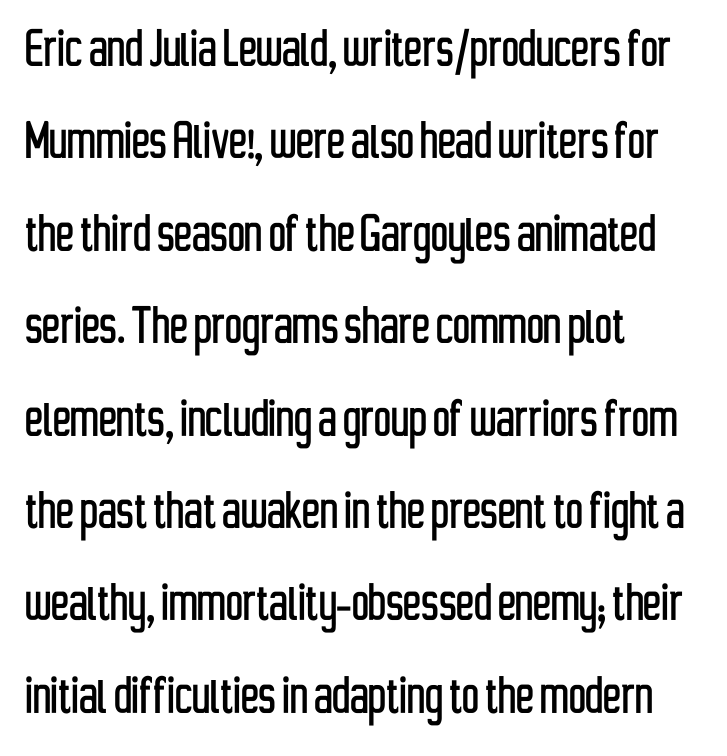
{"serif": "no", "italic": "no", "width": "condensed", "stroke_contrast": "low", "x_height": "medium", "monospaced": "no", "underline": "no", "align": "left", "line_spacing": "normal", "line_spacing_ratio": 1.54, "letter_spacing": "normal", "letter_spacing_em": 0.0, "glyph_px": 60}
